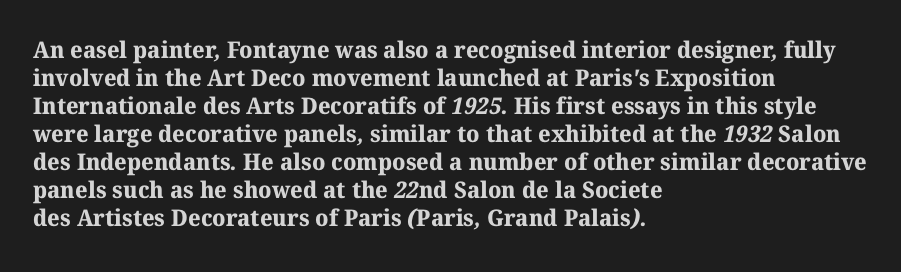
All the whitespace from short lines collects on the right. Only glyphs here, with clear space below each row. Bold? Absolutely — the strokes are thick and heavy. The letterforms sit shoulder to shoulder at normal distance.
